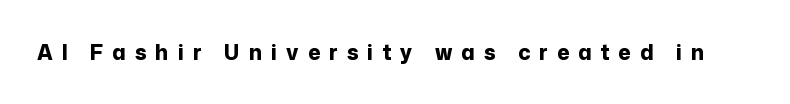
{"italic": "no", "bold": "yes", "underline": "no", "letter_spacing": "wide", "letter_spacing_em": 0.43, "glyph_px": 21}
